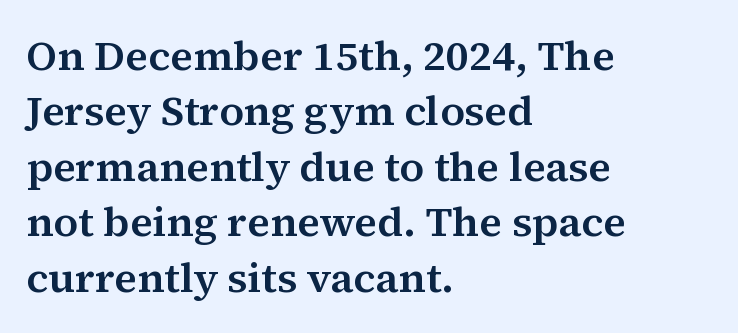
In terms of leading, this rendering sits right in the middle. One-word summary of the alignment: left. The characters display serif detailing at their extremities. This rendering leaves character spacing at its baseline value.
